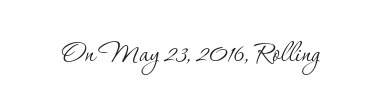
The face used here is seriffed, in the tradition of book romans. Inter-character spacing is left at the font's built-in metrics. Unbolded letterforms with no extra heft. The area under the type is left untouched.
